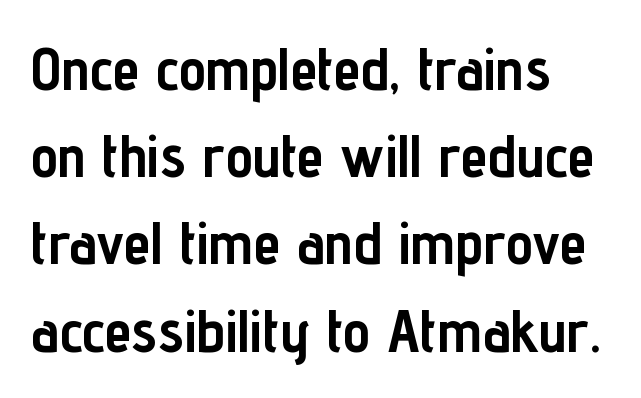
Q: Is the text bold? A: Yes.
Q: Is the text italic (slanted)? A: No, it is upright.
Q: Is the typeface a serif or a sans-serif typeface? A: Sans-serif.
Q: Is the text underlined? A: No.
Q: How is the paragraph aligned? A: Left-aligned.
Q: Is the spacing between letters normal or unusually wide? A: Normal.
Q: Is the spacing between lines tight, normal or loose? A: Normal.
Q: Width (condensed, normal, or wide)? A: Condensed.
Q: Stroke contrast? A: Low.
Q: x-height? A: Medium.
Q: Monospaced? A: No.
